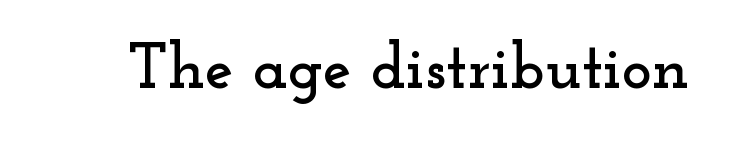
The image shows 64 px wide serif type, upright; set normal letter spacing, not underlined; low stroke contrast and a small x-height.
